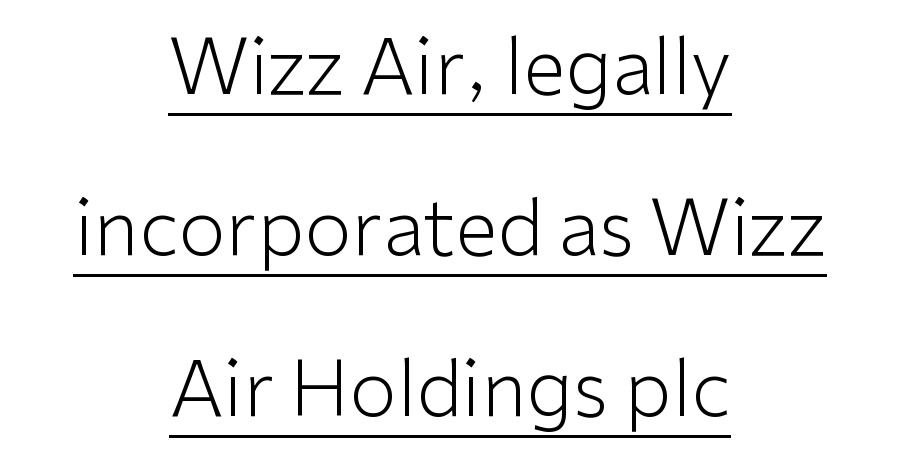
{"serif": "no", "italic": "no", "bold": "no", "weight": "light", "width": "normal", "stroke_contrast": "low", "x_height": "medium", "monospaced": "no", "underline": "yes", "align": "center", "line_spacing": "loose", "line_spacing_ratio": 2.09, "letter_spacing": "normal", "letter_spacing_em": 0.0, "glyph_px": 77}
